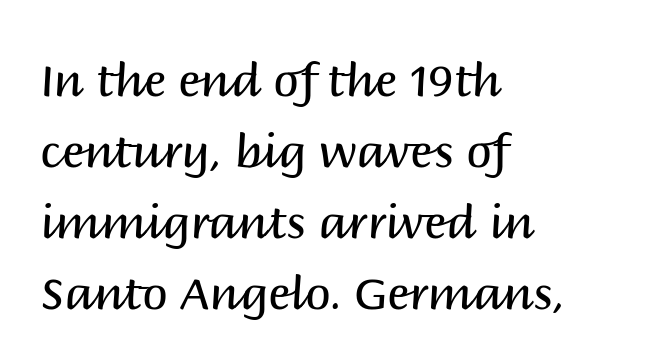
{"serif": "no", "bold": "no", "weight": "regular", "width": "normal", "stroke_contrast": "medium", "x_height": "large", "monospaced": "no", "underline": "no", "align": "left", "line_spacing": "normal", "line_spacing_ratio": 1.54, "letter_spacing": "normal", "letter_spacing_em": 0.0, "glyph_px": 46}
